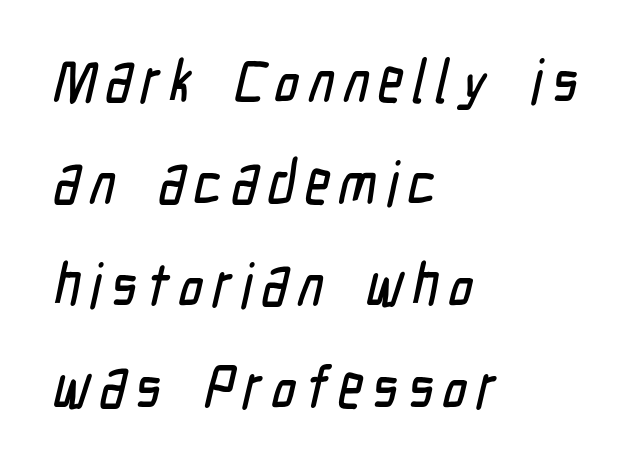
The image shows 61 px condensed sans-serif type; set left-aligned, normal line spacing (1.67x), not underlined; low stroke contrast and a medium x-height.
